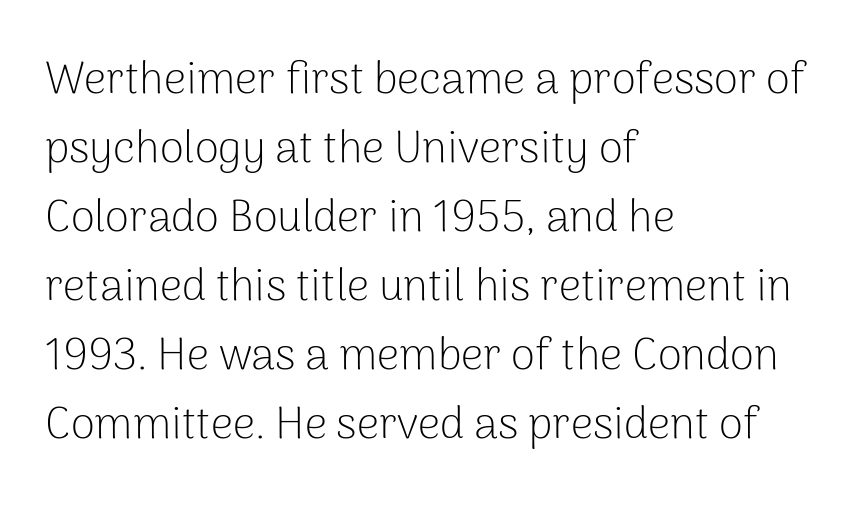
{"serif": "no", "italic": "no", "bold": "no", "weight": "light", "width": "normal", "stroke_contrast": "low", "x_height": "medium", "monospaced": "no", "underline": "no", "align": "left", "line_spacing": "normal", "line_spacing_ratio": 1.57, "letter_spacing": "normal", "letter_spacing_em": 0.0, "glyph_px": 44}
